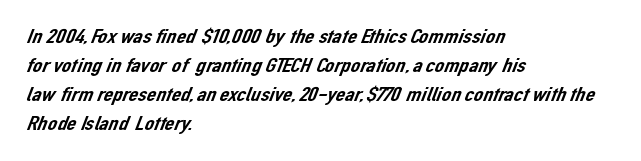
Q: Is the text underlined? A: No.
Q: How is the paragraph aligned? A: Left-aligned.
Q: Is the spacing between letters normal or unusually wide? A: Normal.
Q: Is the spacing between lines tight, normal or loose? A: Normal.
